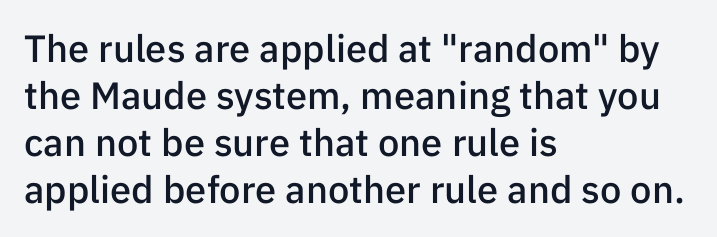
{"serif": "no", "italic": "no", "bold": "semi", "weight": "semibold", "width": "normal", "stroke_contrast": "low", "x_height": "medium", "monospaced": "no", "underline": "no", "align": "left", "line_spacing_ratio": 1.24, "letter_spacing": "normal", "letter_spacing_em": 0.0, "glyph_px": 38}
